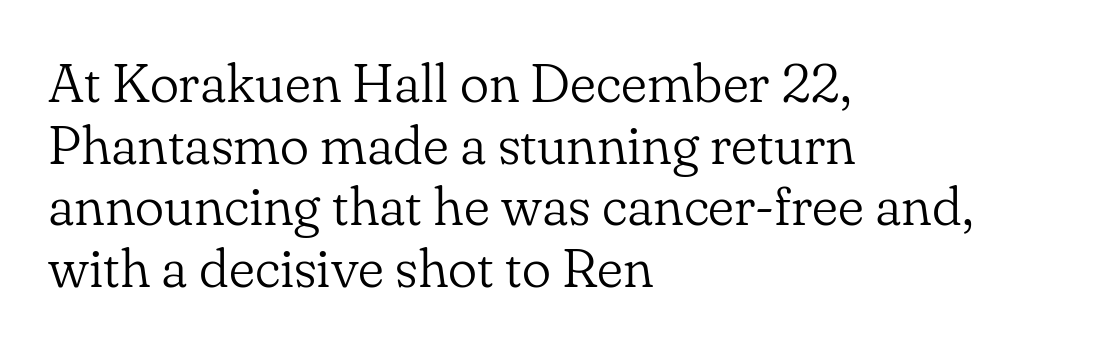
Q: Is the text bold? A: No.
Q: Is the text italic (slanted)? A: No, it is upright.
Q: Is the typeface a serif or a sans-serif typeface? A: Serif.
Q: Is the text underlined? A: No.
Q: How is the paragraph aligned? A: Left-aligned.
Q: Is the spacing between letters normal or unusually wide? A: Normal.
Q: Is the spacing between lines tight, normal or loose? A: Tight.
Q: Width (condensed, normal, or wide)? A: Normal.
Q: Stroke contrast? A: Low.
Q: x-height? A: Small.
Q: Monospaced? A: No.
